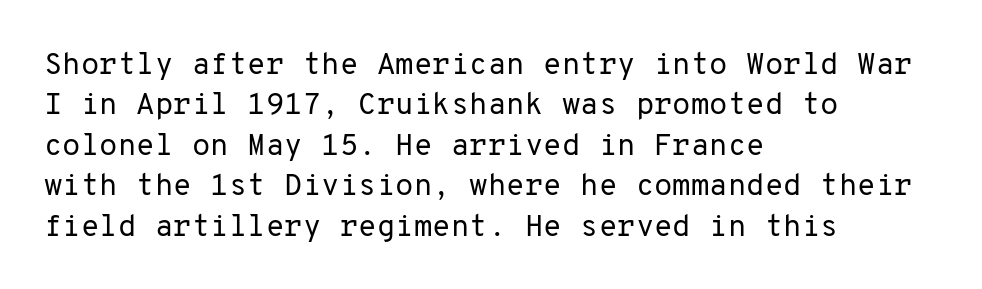
{"serif": "no", "italic": "no", "bold": "no", "weight": "regular", "width": "normal", "stroke_contrast": "low", "x_height": "medium", "monospaced": "yes", "underline": "no", "align": "left", "line_spacing": "normal", "line_spacing_ratio": 1.35, "letter_spacing": "normal", "letter_spacing_em": 0.0, "glyph_px": 30}
